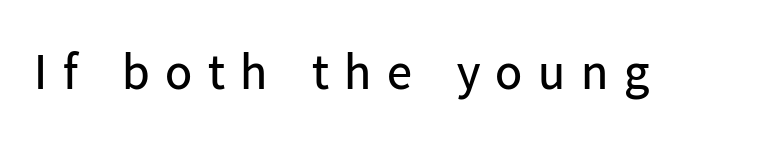
Quick note: underline off. Unbolded letterforms with no extra heft. This is roman type, the default non-slanted kind. Characters follow at a spacing far wider than the type designer built in. The face used here is a sans, in the tradition of grotesques and geometrics.
